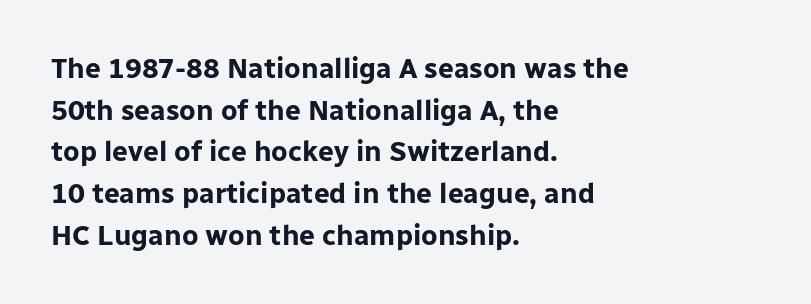
Q: Is the text bold? A: Yes.
Q: Is the text italic (slanted)? A: No, it is upright.
Q: Is the typeface a serif or a sans-serif typeface? A: Sans-serif.
Q: Is the text underlined? A: No.
Q: How is the paragraph aligned? A: Left-aligned.
Q: Is the spacing between letters normal or unusually wide? A: Normal.
Q: Is the spacing between lines tight, normal or loose? A: Normal.
Q: Width (condensed, normal, or wide)? A: Normal.
Q: Stroke contrast? A: Low.
Q: x-height? A: Medium.
Q: Monospaced? A: No.
